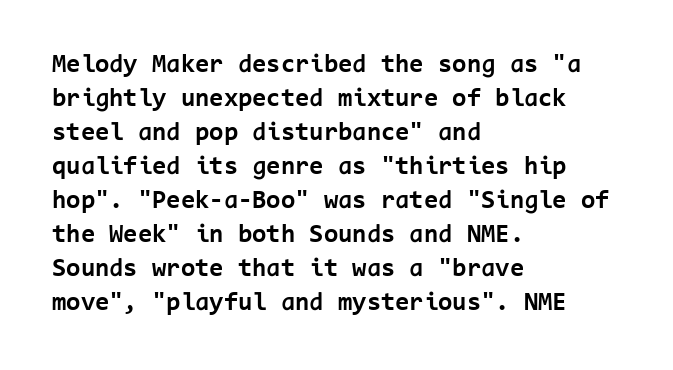
Typeset ragged right — the left edge is the straight one. Words float on clear page, feet unadorned. Vertically, the passage feels balanced, rows spaced as you'd expect. This sample uses plain, unmodified letter spacing. Summary of weight: heavy, a full bold. Characters remain perfectly vertical along every line.
